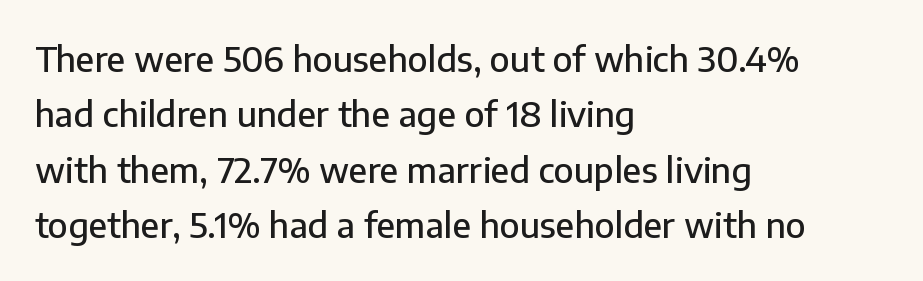
Posture: straight, roman, zero tilt. Stroke terminals: plain, sans-serif. Leading: standard. The rendering uses natural spacing where letterforms have individual widths. Is the letter spacing exaggerated? No — it looks like the ordinary default. The rag falls on the right side of this text block.
